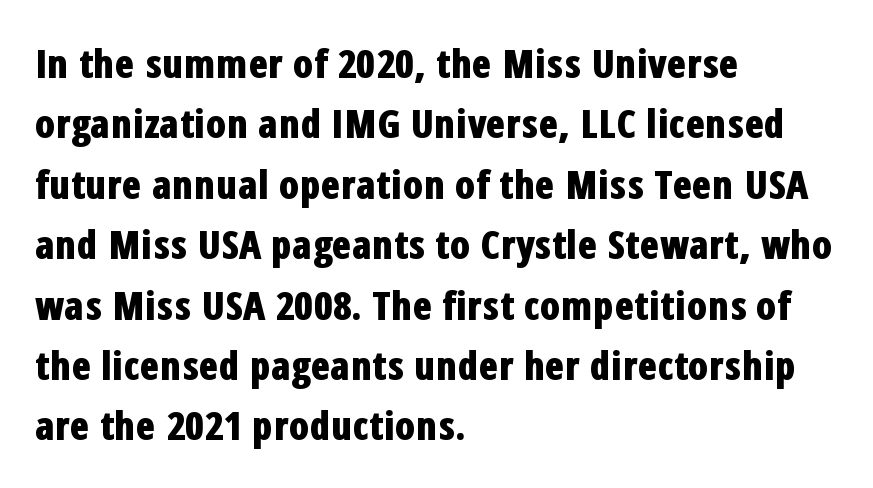
{"serif": "no", "italic": "no", "bold": "yes", "weight": "bold", "width": "condensed", "stroke_contrast": "low", "x_height": "medium", "monospaced": "no", "underline": "no", "align": "left", "line_spacing": "normal", "line_spacing_ratio": 1.51, "letter_spacing": "normal", "letter_spacing_em": 0.0, "glyph_px": 40}
